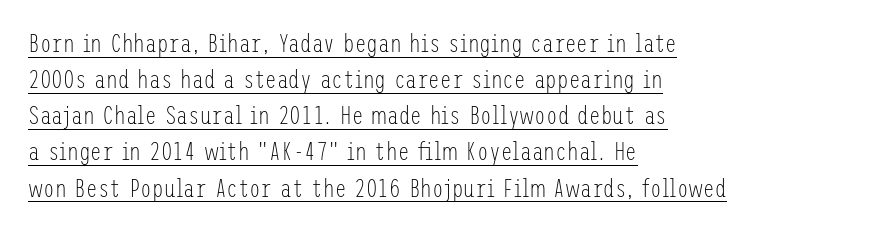
The space between consecutive lines is moderate. The sample's only ornament is a line tracing under the words. You could call the tracking neutral — neither tight nor loose. On a weight scale, this lands at 450 or below. Designer's note — italics off, roman on. Teacher's note: observe the even left margin — that is flush-left alignment.
